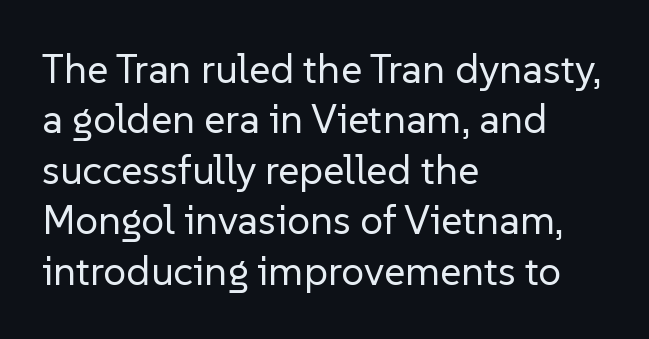
The ragged edge is on the right, which tells us the setting is flush left. The passage shown is typed in a proportional face where columns would drift. Nothing heavy about these letters — not bold at all. Vertical strokes here are truly vertical. The letters sit at their default tracking, neither squeezed nor spread. The glyphs in this specimen are sans serif.
